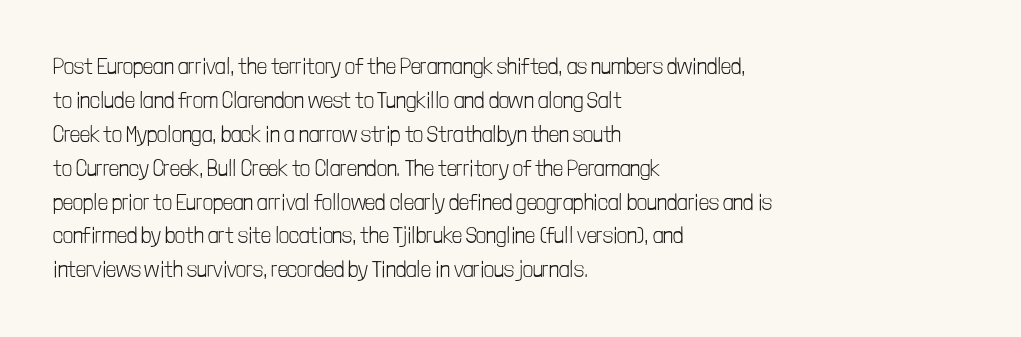
The image shows 22 px text type, upright; set left-aligned, normal line spacing (1.54x), normal letter spacing, not underlined.
